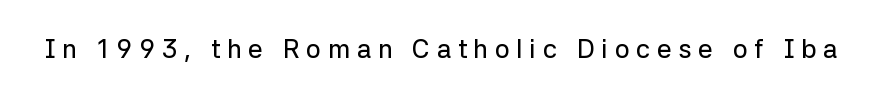
A clean baseline with only descenders dipping below it. When letters stand straight like this, we call the style roman or upright. Glyph-to-glyph distance is far greater than everyday printed text.
